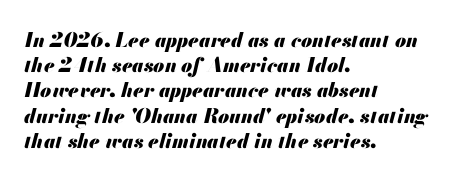
{"italic": "yes", "lean": "right", "slant_degrees": 13, "bold": "yes", "underline": "no", "align": "left", "line_spacing": "normal", "line_spacing_ratio": 1.26, "letter_spacing": "normal", "letter_spacing_em": 0.0, "glyph_px": 20}
